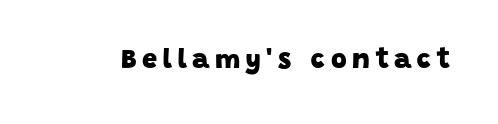
Q: Is the text bold? A: Yes.
Q: Is the text underlined? A: No.
Q: Is the spacing between letters normal or unusually wide? A: Unusually wide.
